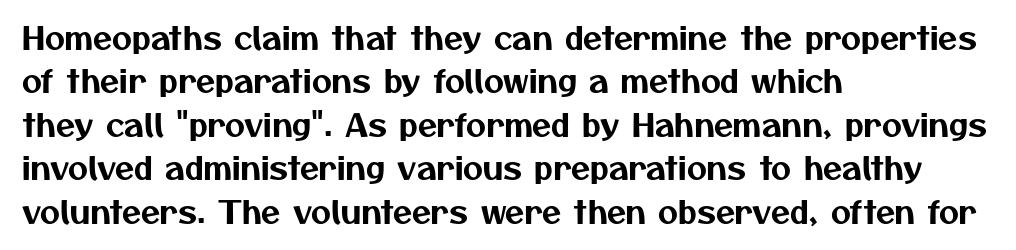
The block of text has a typical density, with ordinary space between rows. The string is rendered with underlining switched off. Here the glyphs are tracked normally, forming tight word shapes. Looks like regular typesetting: each glyph gets only the width it needs.
